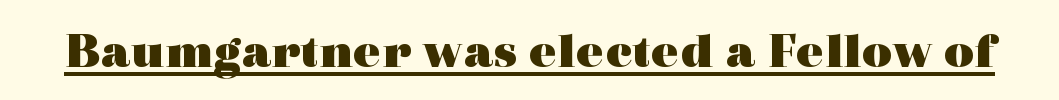
Look at the stroke-to-counter ratio: heavy, a bold. Letterform terminals end in serifs throughout the passage. Nope, not italic — everything's standing straight. Here the glyphs are tracked normally, forming tight word shapes. The passage shown is typed in a proportional face where columns would drift. Every word sits above its own underline.
